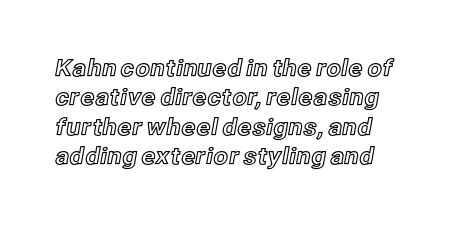
One-word summary of the alignment: left. The tracking reads as untouched default to a designer's eye. Each row of text sits above clean, open space. Does the leading feel generous? No, just average.
